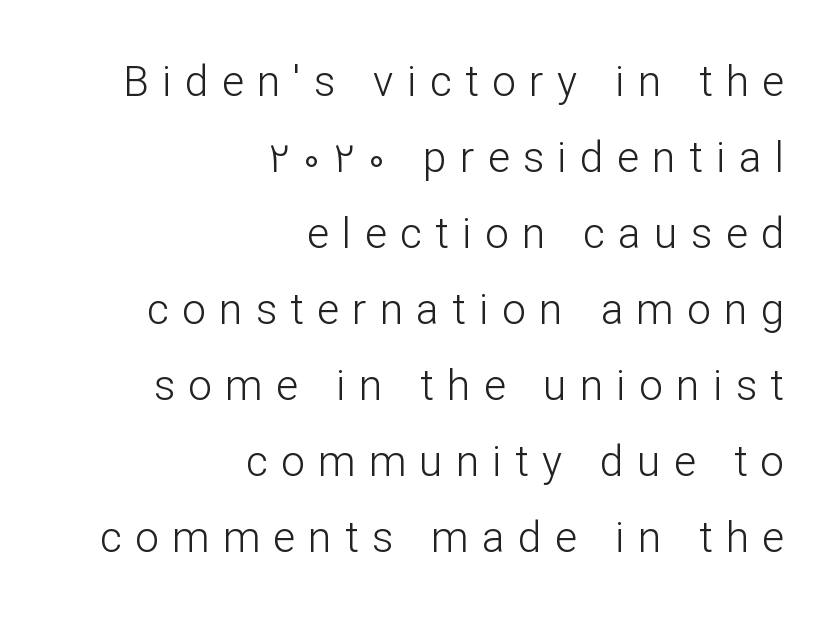
Quick note: not italic, upright. Nope, no serifs anywhere on these letters. Line ends are locked; line starts wander. Unbolded letterforms with no extra heft.
